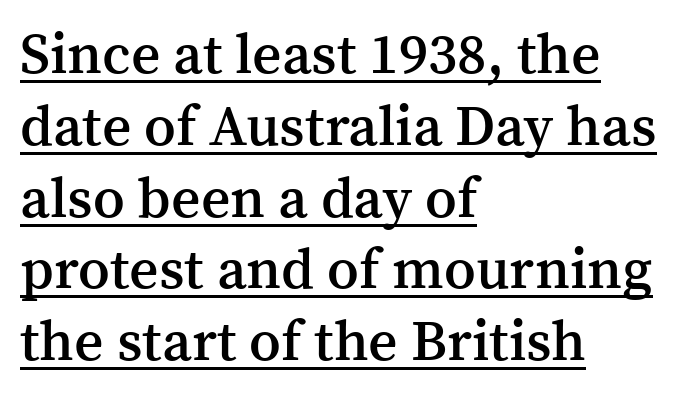
{"serif": "yes", "italic": "no", "bold": "semi", "weight": "semibold", "width": "normal", "stroke_contrast": "medium", "x_height": "medium", "monospaced": "no", "underline": "yes", "align": "left", "line_spacing": "normal", "line_spacing_ratio": 1.26, "letter_spacing": "normal", "letter_spacing_em": 0.0, "glyph_px": 57}
